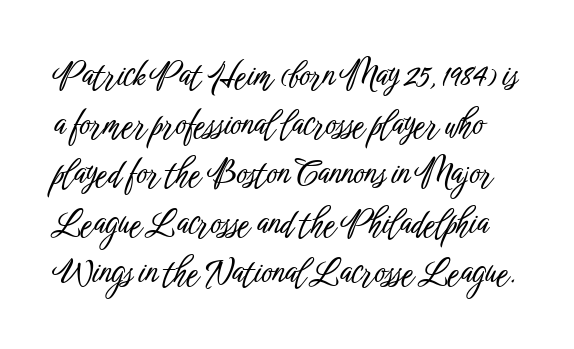
{"serif": "no", "width": "condensed", "stroke_contrast": "low", "x_height": "medium", "monospaced": "no", "underline": "no", "line_spacing": "normal", "line_spacing_ratio": 1.49, "letter_spacing": "normal", "letter_spacing_em": 0.0, "glyph_px": 33}
